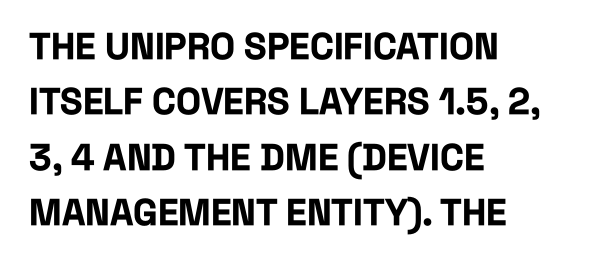
Q: Is the text bold? A: Yes.
Q: Is the text italic (slanted)? A: No, it is upright.
Q: Is the typeface a serif or a sans-serif typeface? A: Sans-serif.
Q: Is the text underlined? A: No.
Q: How is the paragraph aligned? A: Left-aligned.
Q: Is the spacing between letters normal or unusually wide? A: Normal.
Q: Is the spacing between lines tight, normal or loose? A: Normal.
Q: Width (condensed, normal, or wide)? A: Condensed.
Q: Stroke contrast? A: Low.
Q: x-height? A: Large.
Q: Monospaced? A: No.
